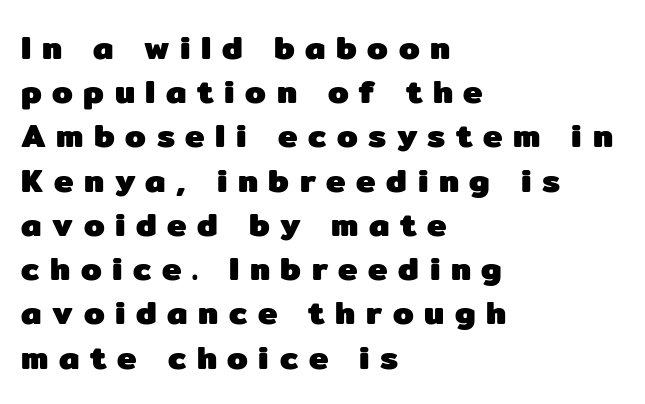
{"serif": "no", "italic": "no", "bold": "yes", "weight": "heavy", "width": "normal", "stroke_contrast": "low", "x_height": "medium", "monospaced": "no", "underline": "no", "align": "left", "line_spacing": "normal", "line_spacing_ratio": 1.34, "letter_spacing": "wide", "letter_spacing_em": 0.32, "glyph_px": 33}
